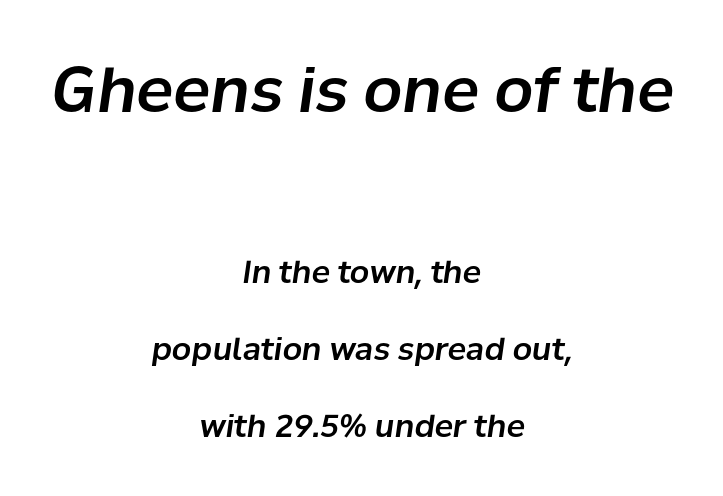
The type is set solid horizontally, with unmodified tracking. The initial chunk of copy outweighs the following chunk in type size. Check the space under the baseline: it is left empty. In terms of posture, this sample is oblique. The rendering uses natural spacing where letterforms have individual widths. Layout note: lines centered.
